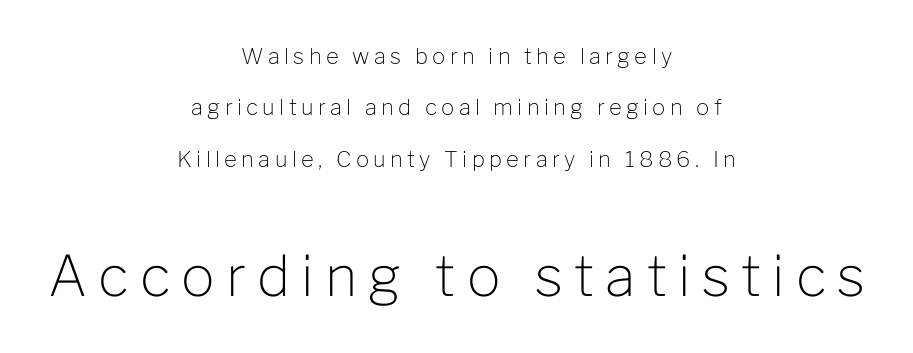
{"serif": "no", "italic": "no", "bold": "no", "weight": "light", "width": "normal", "stroke_contrast": "low", "x_height": "medium", "monospaced": "no", "underline": "no", "align": "center", "line_spacing": "loose", "line_spacing_ratio": 2.34, "letter_spacing": "wide", "letter_spacing_em": 0.2, "larger_block": "second", "size_ratio": 2.55, "glyph_px": 56}
